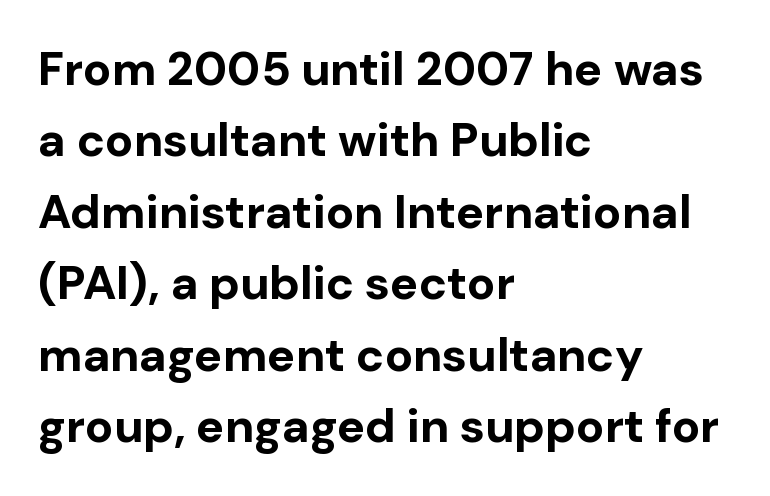
The image shows 47 px bold sans-serif type, upright; set left-aligned, normal line spacing (1.52x), normal letter spacing, not underlined; low stroke contrast and a medium x-height.
